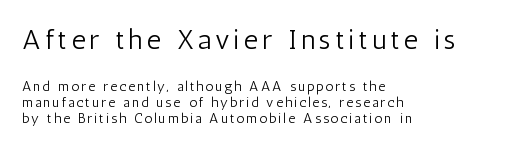
Q: Is the text bold? A: No.
Q: Is the text italic (slanted)? A: No, it is upright.
Q: Is the typeface a serif or a sans-serif typeface? A: Sans-serif.
Q: Is the text underlined? A: No.
Q: How is the paragraph aligned? A: Left-aligned.
Q: Is the spacing between lines tight, normal or loose? A: Tight.
Q: Which block of text is set in a larger size, the first (top) or the second (bottom)? A: The first (top) one.
Q: Width (condensed, normal, or wide)? A: Condensed.
Q: Stroke contrast? A: Low.
Q: x-height? A: Medium.
Q: Monospaced? A: No.
